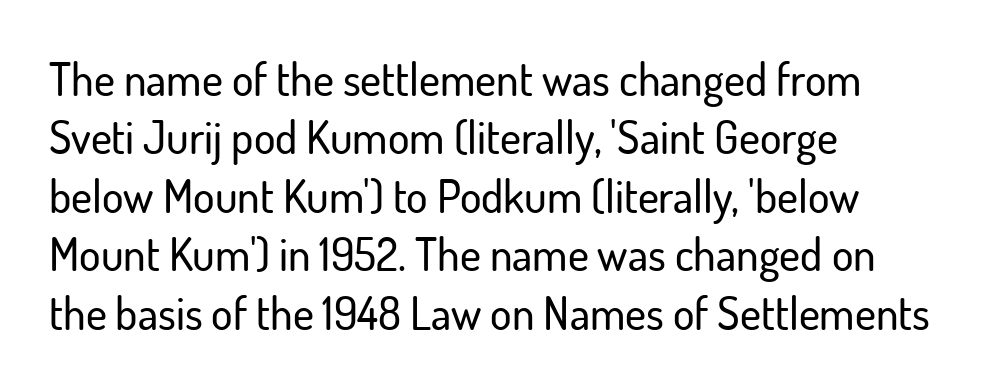
Regarding leading, the lines here are spaced in the standard way. Here the designer chose a conventional face with non-uniform glyph widths. The baseline area is clear. Unlike a traditional serif, this face leaves its strokes unadorned.
